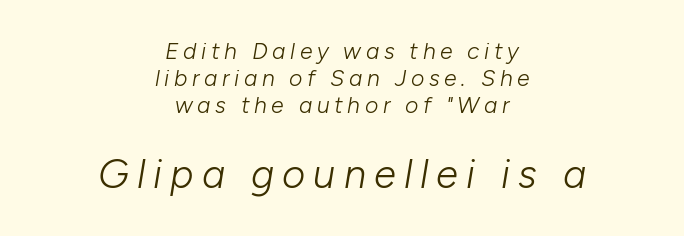
{"italic": "yes", "lean": "right", "slant_degrees": 10, "bold": "no", "weight": "light", "width": "normal", "stroke_contrast": "low", "x_height": "medium", "monospaced": "no", "underline": "no", "align": "center", "line_spacing_ratio": 1.18, "letter_spacing": "wide", "letter_spacing_em": 0.2, "larger_block": "second", "size_ratio": 1.74, "glyph_px": 40}
